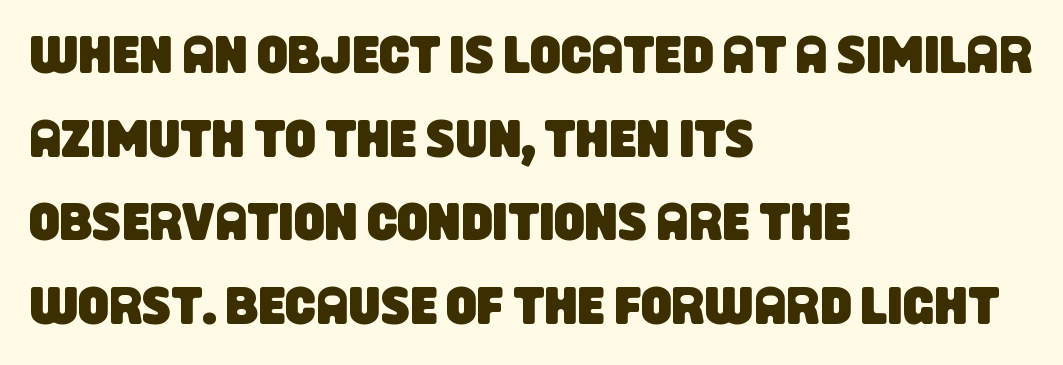
Q: Is the typeface a serif or a sans-serif typeface? A: Sans-serif.
Q: Is the text underlined? A: No.
Q: How is the paragraph aligned? A: Left-aligned.
Q: Is the spacing between letters normal or unusually wide? A: Normal.
Q: Is the spacing between lines tight, normal or loose? A: Normal.
Q: Width (condensed, normal, or wide)? A: Condensed.
Q: Stroke contrast? A: Low.
Q: x-height? A: Large.
Q: Monospaced? A: No.
